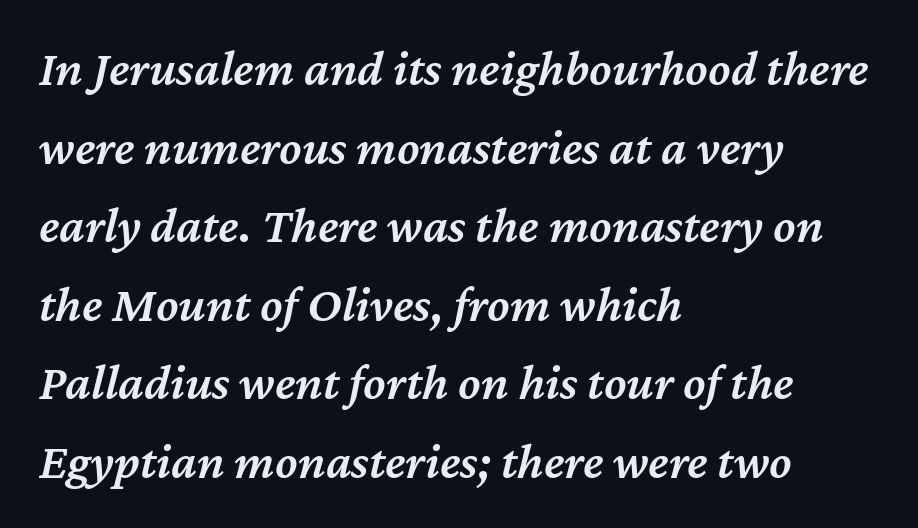
The image shows 51 px semibold type, italic (leaning right); set left-aligned, normal line spacing (1.54x), normal letter spacing, not underlined; medium stroke contrast and a medium x-height.
